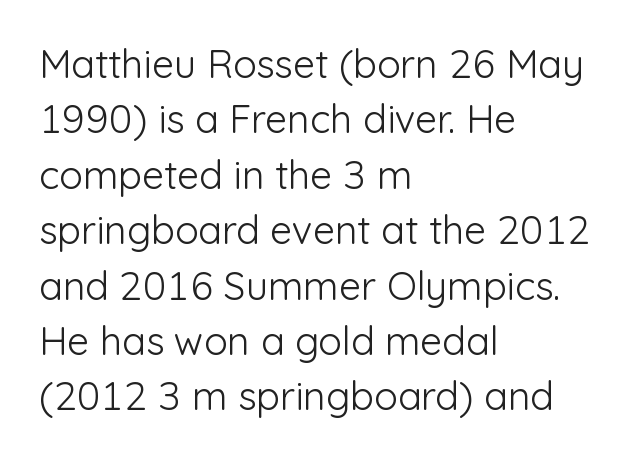
{"serif": "no", "italic": "no", "bold": "no", "weight": "light", "width": "normal", "stroke_contrast": "low", "x_height": "medium", "monospaced": "no", "underline": "no", "align": "left", "line_spacing": "normal", "line_spacing_ratio": 1.42, "letter_spacing": "normal", "letter_spacing_em": 0.0, "glyph_px": 39}
